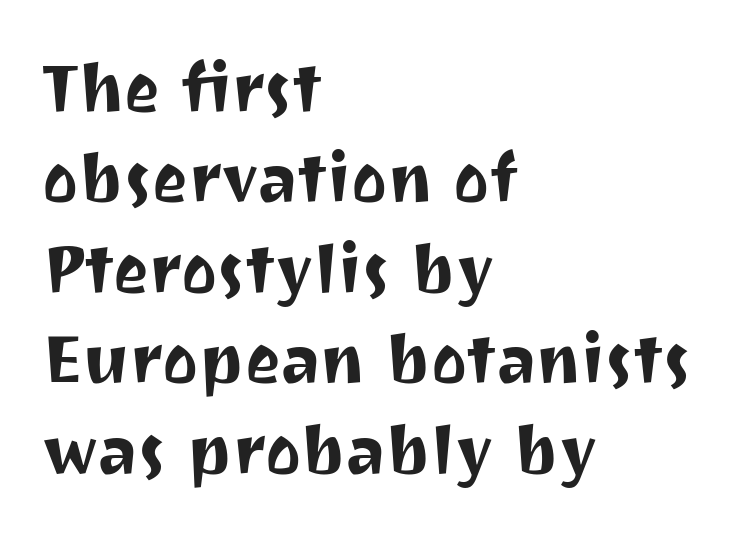
The image shows 68 px sans-serif type, upright; set left-aligned, normal line spacing (1.33x), normal letter spacing, not underlined; medium stroke contrast and a medium x-height.
